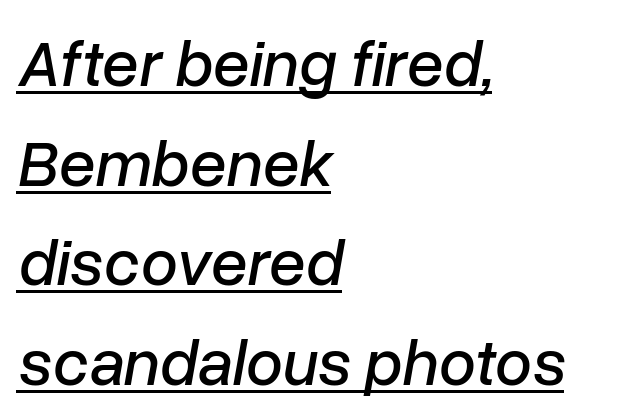
Quick note: interline space is typical. These lines are set flush left with a ragged right edge. Do the characters align in a grid? No, the font is proportional. Nothing unusual about the tracking: characters are spaced as the font intends. The face used here appears with an underline applied.
